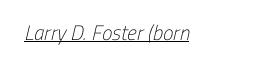
The image shows 21 px text type; set normal letter spacing, underlined.
